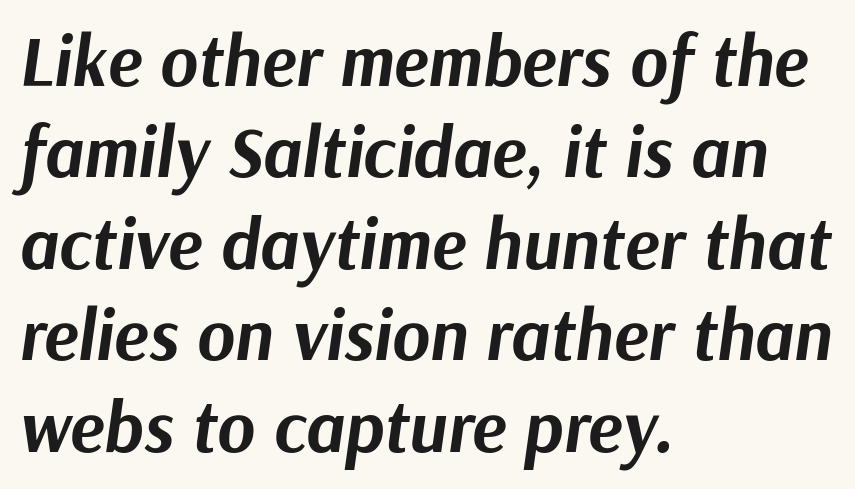
{"italic": "yes", "lean": "right", "slant_degrees": 9, "bold": "yes", "weight": "bold", "width": "normal", "stroke_contrast": "medium", "x_height": "medium", "monospaced": "no", "underline": "no", "align": "left", "line_spacing": "normal", "line_spacing_ratio": 1.27, "letter_spacing": "normal", "letter_spacing_em": 0.0, "glyph_px": 72}
